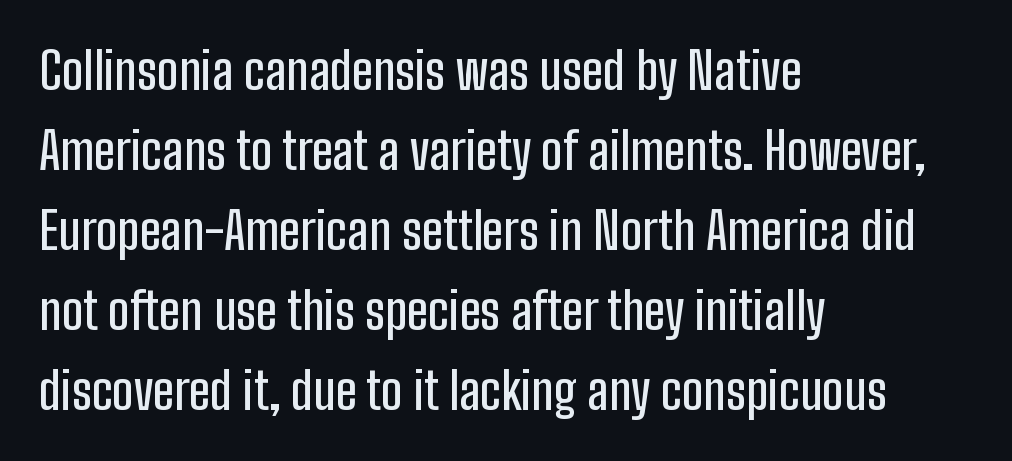
{"serif": "no", "italic": "no", "width": "condensed", "stroke_contrast": "low", "x_height": "medium", "monospaced": "no", "underline": "no", "align": "left", "line_spacing": "normal", "line_spacing_ratio": 1.57, "letter_spacing": "normal", "letter_spacing_em": 0.0, "glyph_px": 51}
